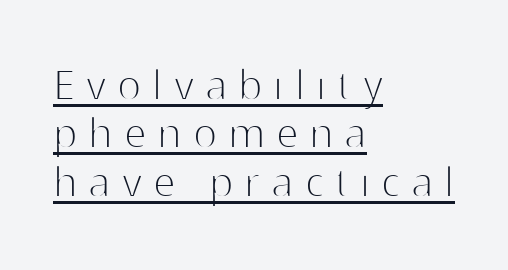
Q: Is the text bold? A: No.
Q: Is the text italic (slanted)? A: No, it is upright.
Q: Is the typeface a serif or a sans-serif typeface? A: Sans-serif.
Q: Is the text underlined? A: Yes.
Q: How is the paragraph aligned? A: Left-aligned.
Q: Is the spacing between letters normal or unusually wide? A: Unusually wide.
Q: Is the spacing between lines tight, normal or loose? A: Tight.
Q: Width (condensed, normal, or wide)? A: Normal.
Q: Stroke contrast? A: High.
Q: x-height? A: Medium.
Q: Monospaced? A: No.
